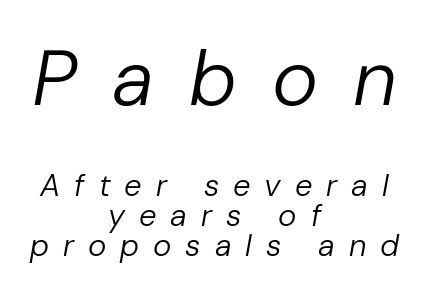
{"italic": "yes", "lean": "right", "slant_degrees": 10, "bold": "no", "weight": "regular", "width": "normal", "stroke_contrast": "low", "x_height": "medium", "monospaced": "no", "underline": "no", "align": "center", "line_spacing": "tight", "line_spacing_ratio": 0.97, "letter_spacing": "wide", "letter_spacing_em": 0.45, "larger_block": "first", "size_ratio": 2.52, "glyph_px": 78}
